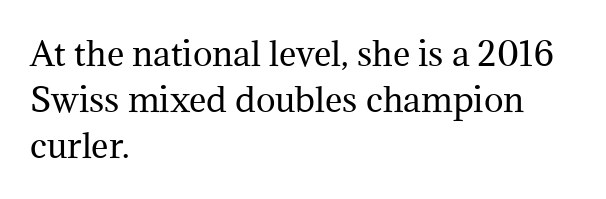
Caption: standard tracking, unaltered. A clean baseline with only descenders dipping below it. A typesetter would mark this as roman, not italic. Stem width sits at or under what a default text font uses. The text block is weighted toward the left margin, trailing off unevenly rightward.
